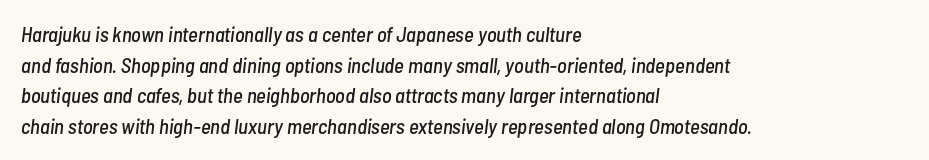
The image shows 21 px text type, italic (leaning right); set left-aligned, normal line spacing (1.46x), normal letter spacing, not underlined.
